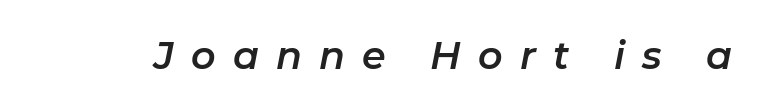
The image shows 38 px text type, italic (leaning right); set unusually wide letter spacing (+0.45 em), not underlined; low stroke contrast and a medium x-height.
